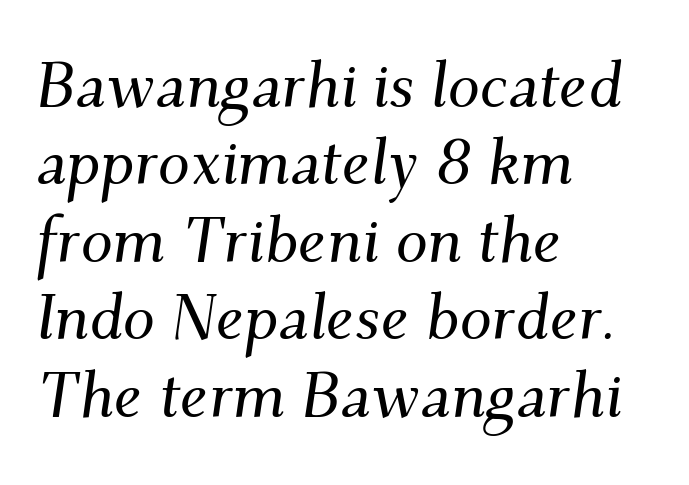
The image shows 64 px serif type, italic (leaning right); set left-aligned, line spacing 1.21x, normal letter spacing, not underlined; medium stroke contrast and a small x-height.
